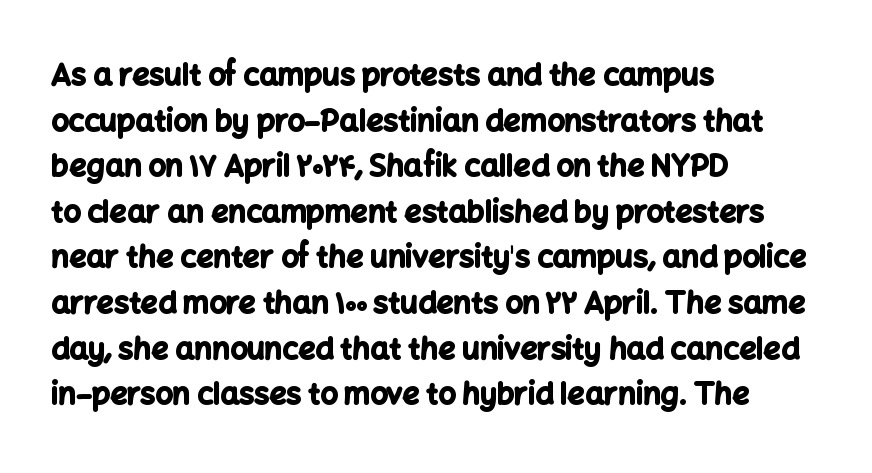
{"serif": "no", "italic": "no", "bold": "yes", "weight": "bold", "width": "normal", "stroke_contrast": "low", "x_height": "medium", "monospaced": "no", "underline": "no", "align": "left", "line_spacing": "normal", "line_spacing_ratio": 1.52, "letter_spacing": "normal", "letter_spacing_em": 0.0, "glyph_px": 30}
